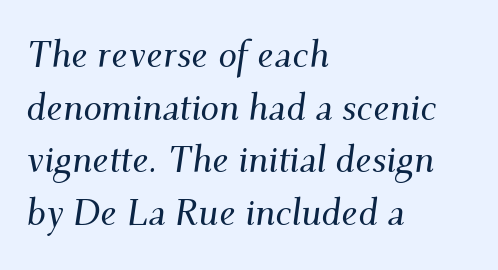
Q: Is the text italic (slanted)? A: Yes, it leans right by about 9 degrees.
Q: Is the typeface a serif or a sans-serif typeface? A: Serif.
Q: Is the text underlined? A: No.
Q: How is the paragraph aligned? A: Left-aligned.
Q: Is the spacing between letters normal or unusually wide? A: Normal.
Q: Is the spacing between lines tight, normal or loose? A: Normal.
Q: Width (condensed, normal, or wide)? A: Normal.
Q: Stroke contrast? A: Medium.
Q: x-height? A: Small.
Q: Monospaced? A: No.
